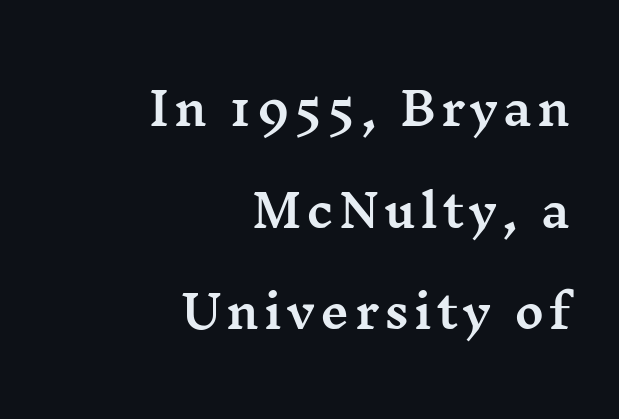
The image shows 45 px wide serif type, upright; set right-aligned, loose line spacing (2.26x), not underlined; medium stroke contrast and a medium x-height.
